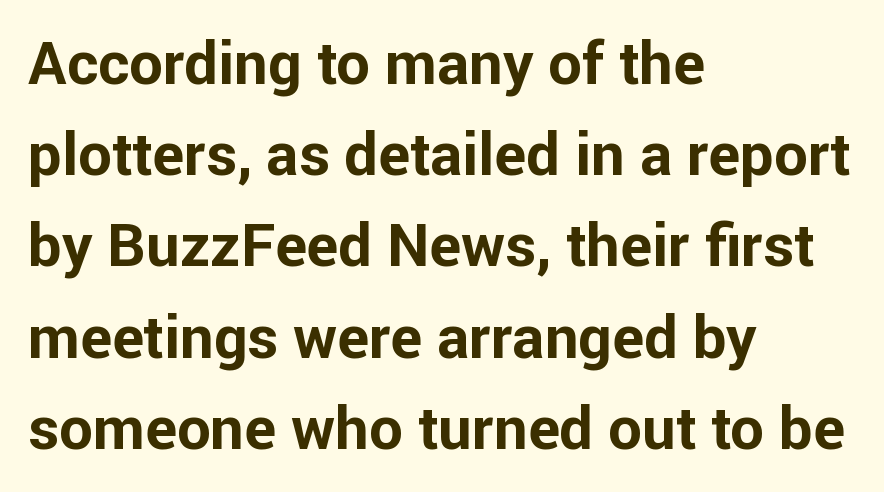
The rendering anchors every line to the left-hand side. A typesetter would call this proportional, since set widths differ per character. Does extra space separate the letters? No, they use regular spacing. Compared with an ordinary text face, these strokes are far heavier — a full bold.
